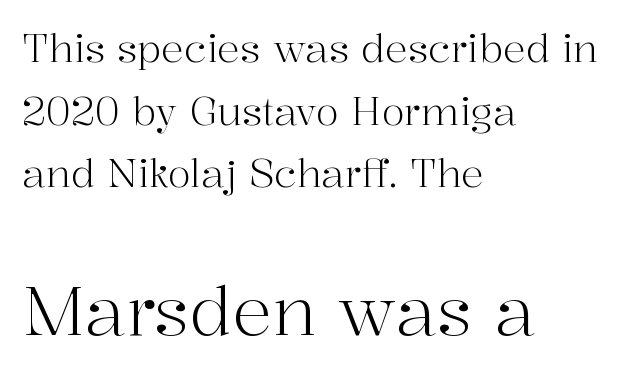
The image shows 67 px light serif type, upright; set left-aligned, normal line spacing (1.65x), normal letter spacing, not underlined; the second (bottom) block is 1.76x larger; high stroke contrast and a medium x-height.
